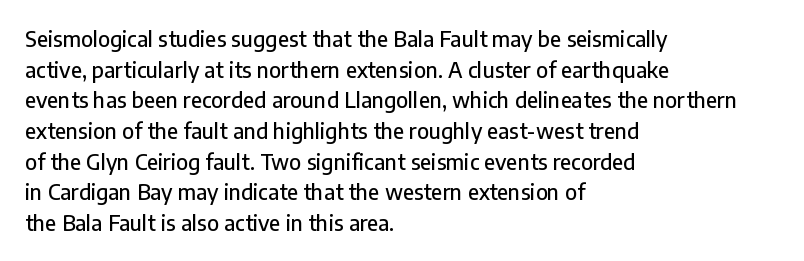
Style check: upright. Quick note: interline space is typical. This sample uses plain, unmodified letter spacing. In CSS terms this would be text-align: left.
